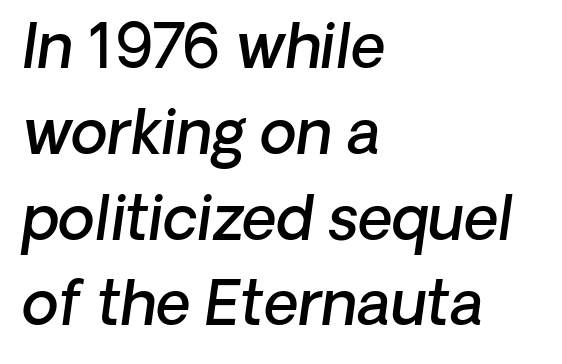
{"italic": "yes", "lean": "right", "slant_degrees": 8, "bold": "semi", "weight": "semibold", "width": "normal", "stroke_contrast": "low", "x_height": "medium", "monospaced": "no", "underline": "no", "align": "left", "line_spacing": "normal", "line_spacing_ratio": 1.43, "letter_spacing": "normal", "letter_spacing_em": 0.0, "glyph_px": 60}
